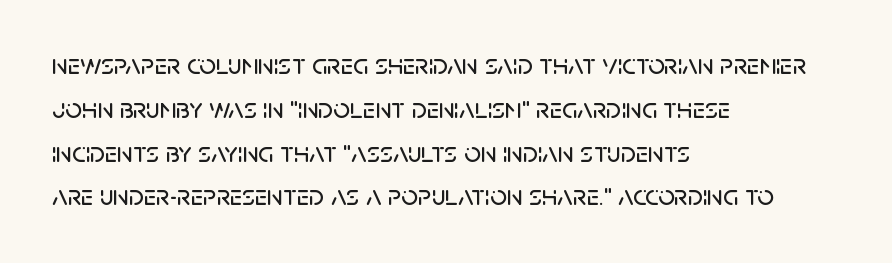
Looks like regular typesetting: each glyph gets only the width it needs. Regarding leading, the lines here are spaced in the standard way. Notice how the passage keeps a crisp vertical edge on the left only. Each row of text sits above clean, open space. The rendering keeps characters at their native spacing. Does the lettering tilt? It doesn't — this is upright.
